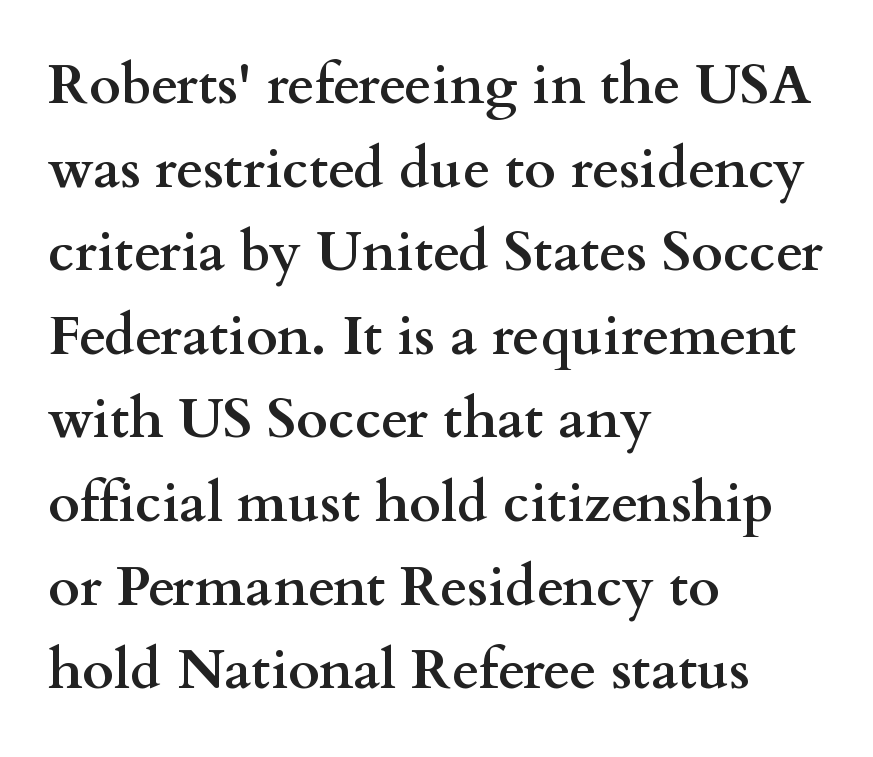
In terms of leading, this rendering sits right in the middle. The letters are bold, with thick, heavy strokes. Honestly, the letter spacing is just normal — you wouldn't notice it. A student would call this left alignment; a typographer would say flush left, rag right.
